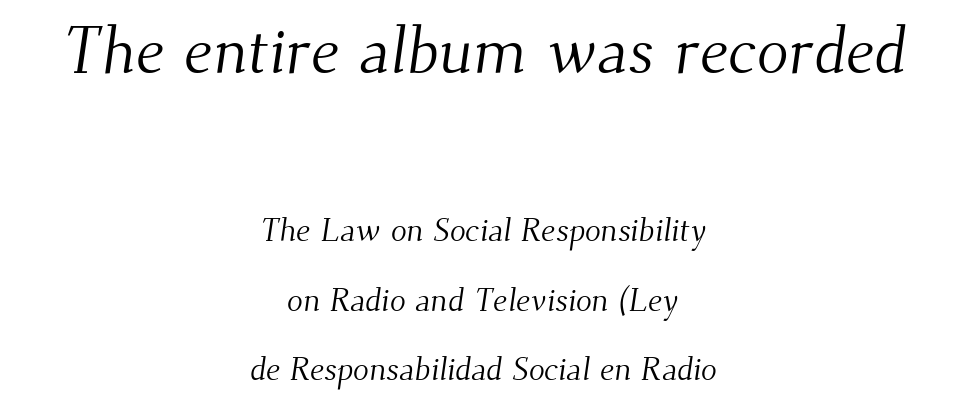
The image shows 66 px light serif type; set centered, loose line spacing (2.1x), normal letter spacing, not underlined; the first (top) block is 2.0x larger; medium stroke contrast and a small x-height.
